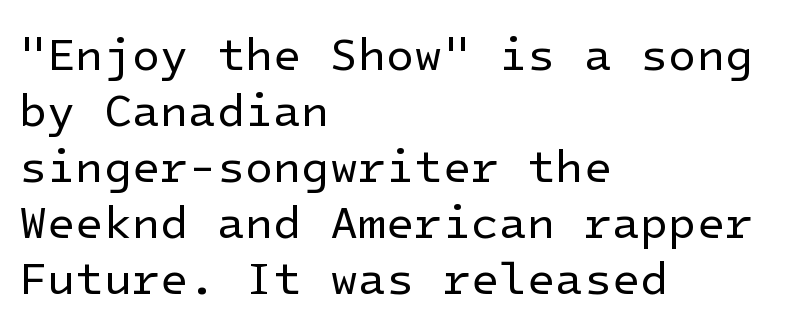
Caption: standard tracking, unaltered. This is sans-serif lettering, the kind often seen on screens and signage. In CSS terms this would be text-align: left. Is there any slant? The stems are plumb.
